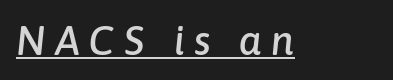
Here the glyphs are tracked loosely, breaking word shapes into spaced letters. This sample has the flowing, uneven cadence of proportional lettering. These characters rest on top of a visible drawn line. Posture: slanted.
